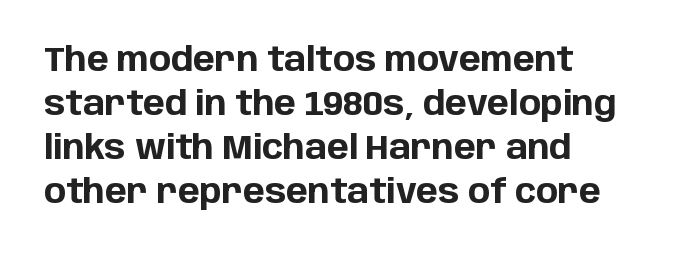
{"serif": "no", "italic": "no", "bold": "yes", "weight": "bold", "width": "normal", "stroke_contrast": "low", "x_height": "large", "monospaced": "no", "underline": "no", "align": "left", "line_spacing": "normal", "line_spacing_ratio": 1.33, "letter_spacing": "normal", "letter_spacing_em": 0.0, "glyph_px": 33}
